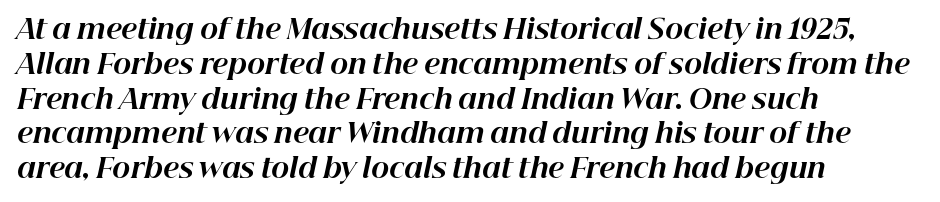
{"italic": "yes", "lean": "right", "slant_degrees": 12, "bold": "yes", "underline": "no", "align": "left", "line_spacing": "normal", "line_spacing_ratio": 1.29, "letter_spacing": "normal", "letter_spacing_em": 0.0, "glyph_px": 27}
